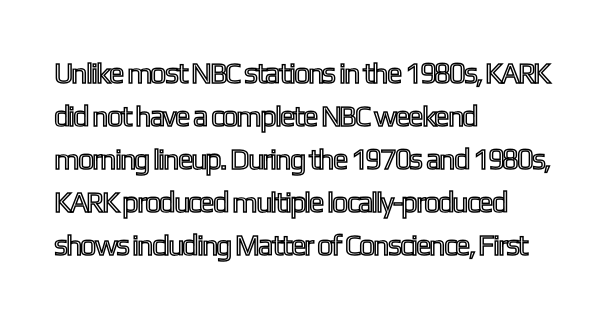
{"italic": "no", "width": "condensed", "x_height": "medium", "monospaced": "no", "underline": "no", "align": "left", "line_spacing": "normal", "line_spacing_ratio": 1.48, "letter_spacing": "normal", "letter_spacing_em": 0.0, "glyph_px": 29}
